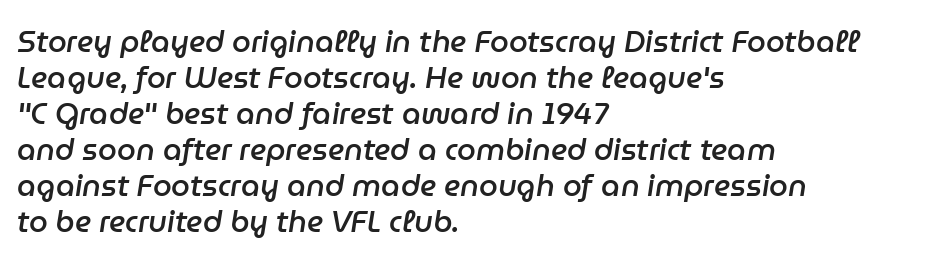
Q: Is the text bold? A: Semi-bold.
Q: Is the text italic (slanted)? A: Yes, it leans right by about 9 degrees.
Q: Is the text underlined? A: No.
Q: How is the paragraph aligned? A: Left-aligned.
Q: Is the spacing between letters normal or unusually wide? A: Normal.
Q: Width (condensed, normal, or wide)? A: Normal.
Q: Stroke contrast? A: Low.
Q: x-height? A: Medium.
Q: Monospaced? A: No.
